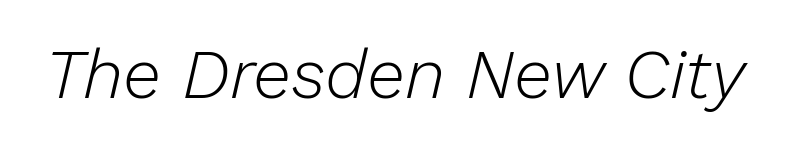
Is this a fixed-width face? No — the glyphs have proportional, varying widths. Bare-footed words on every line. A typesetter would mark this as italic. The weight would be labelled regular, book, light, or lighter still. This rendering leaves character spacing at its baseline value.
